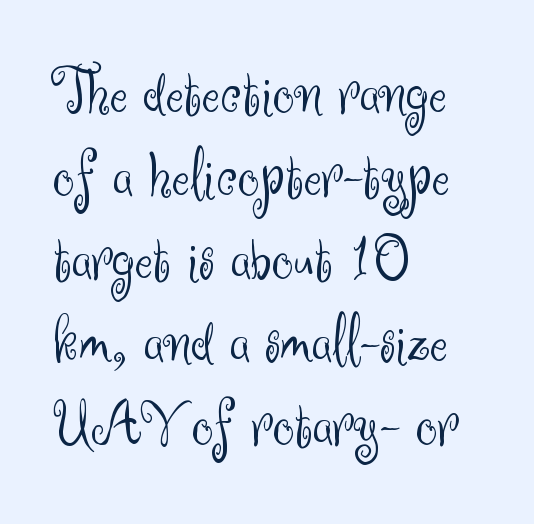
The image shows 67 px light sans-serif type, upright; set left-aligned, line spacing 1.24x, normal letter spacing, not underlined; medium stroke contrast and a small x-height.
